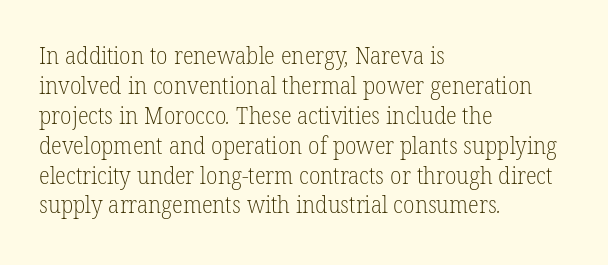
{"bold": "no", "underline": "no", "align": "left", "line_spacing": "normal", "line_spacing_ratio": 1.3, "letter_spacing": "normal", "letter_spacing_em": 0.0, "glyph_px": 23}
